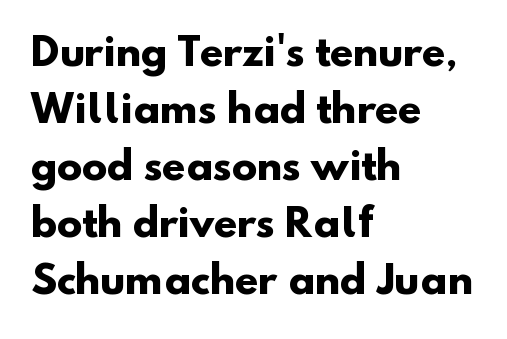
Q: Is the text bold? A: Yes.
Q: Is the typeface a serif or a sans-serif typeface? A: Sans-serif.
Q: Is the text underlined? A: No.
Q: How is the paragraph aligned? A: Left-aligned.
Q: Is the spacing between letters normal or unusually wide? A: Normal.
Q: Is the spacing between lines tight, normal or loose? A: Normal.
Q: Width (condensed, normal, or wide)? A: Normal.
Q: Stroke contrast? A: Low.
Q: x-height? A: Small.
Q: Monospaced? A: No.
